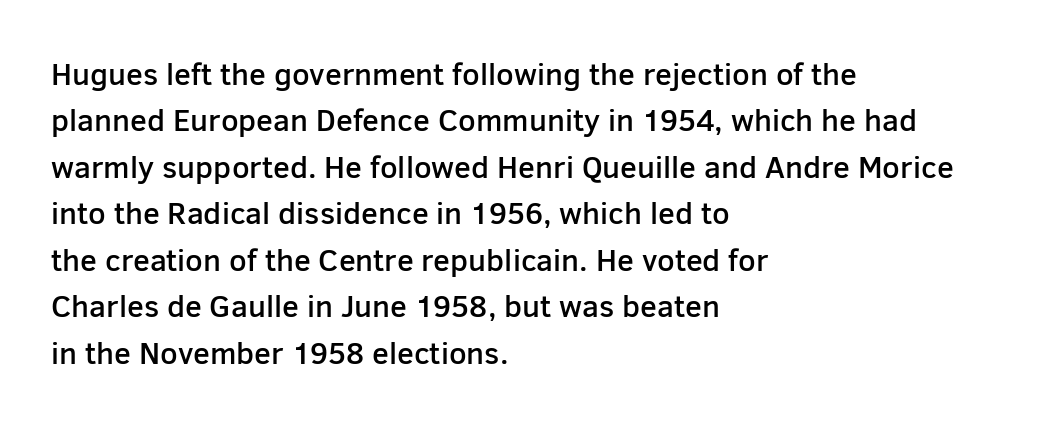
Q: Is the text bold? A: Semi-bold.
Q: Is the text italic (slanted)? A: No, it is upright.
Q: Is the typeface a serif or a sans-serif typeface? A: Sans-serif.
Q: Is the text underlined? A: No.
Q: How is the paragraph aligned? A: Left-aligned.
Q: Is the spacing between letters normal or unusually wide? A: Normal.
Q: Is the spacing between lines tight, normal or loose? A: Normal.
Q: Width (condensed, normal, or wide)? A: Normal.
Q: Stroke contrast? A: Low.
Q: x-height? A: Medium.
Q: Monospaced? A: No.
